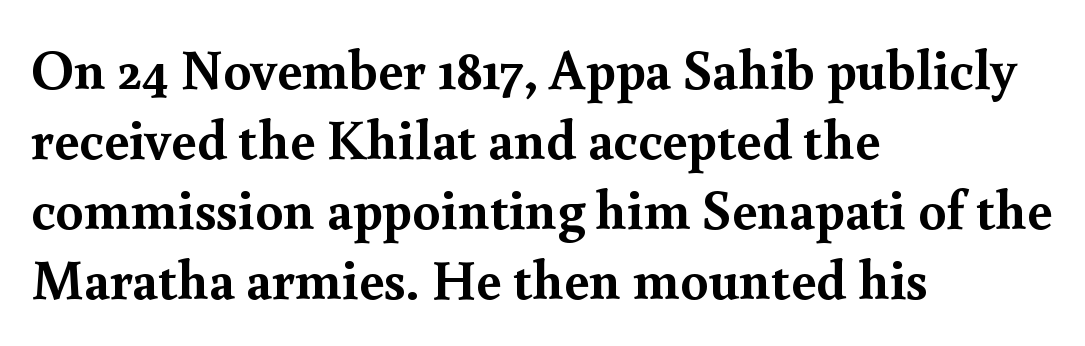
The image shows 56 px semibold serif type, upright; set left-aligned, normal line spacing (1.25x), normal letter spacing, not underlined; a small x-height.
